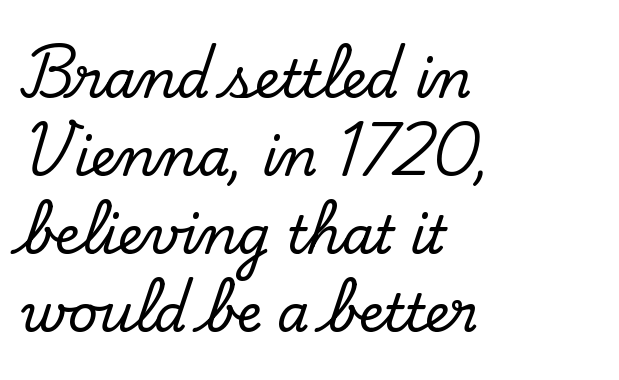
Q: Is the text italic (slanted)? A: Yes.
Q: Is the typeface a serif or a sans-serif typeface? A: Serif.
Q: Is the text underlined? A: No.
Q: How is the paragraph aligned? A: Left-aligned.
Q: Is the spacing between letters normal or unusually wide? A: Normal.
Q: Is the spacing between lines tight, normal or loose? A: Normal.
Q: Width (condensed, normal, or wide)? A: Normal.
Q: Stroke contrast? A: Low.
Q: x-height? A: Small.
Q: Monospaced? A: No.
